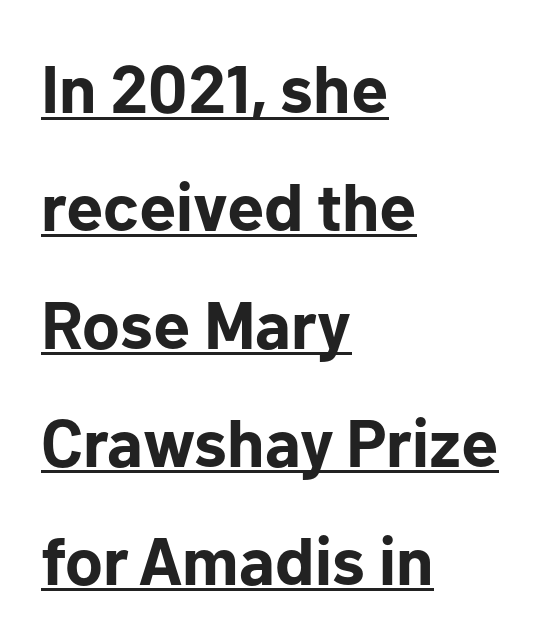
Q: Is the text bold? A: Yes.
Q: Is the text italic (slanted)? A: No, it is upright.
Q: Is the typeface a serif or a sans-serif typeface? A: Sans-serif.
Q: Is the text underlined? A: Yes.
Q: How is the paragraph aligned? A: Left-aligned.
Q: Is the spacing between letters normal or unusually wide? A: Normal.
Q: Width (condensed, normal, or wide)? A: Normal.
Q: Stroke contrast? A: Low.
Q: x-height? A: Medium.
Q: Monospaced? A: No.
